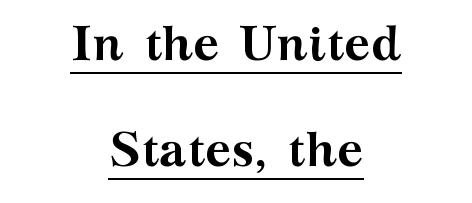
Q: Is the text bold? A: Yes.
Q: Is the text italic (slanted)? A: No, it is upright.
Q: Is the typeface a serif or a sans-serif typeface? A: Serif.
Q: Is the text underlined? A: Yes.
Q: How is the paragraph aligned? A: Centered.
Q: Is the spacing between letters normal or unusually wide? A: Normal.
Q: Is the spacing between lines tight, normal or loose? A: Loose.
Q: Width (condensed, normal, or wide)? A: Wide.
Q: Stroke contrast? A: Medium.
Q: x-height? A: Medium.
Q: Monospaced? A: No.
